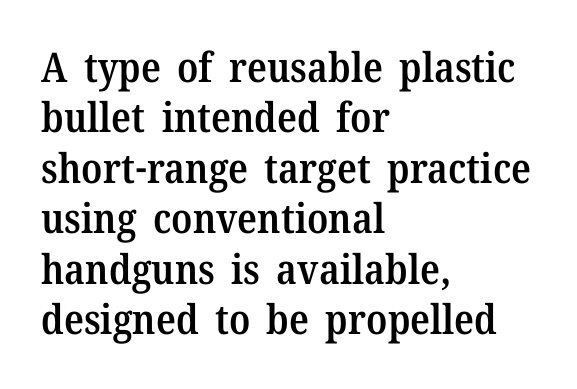
Q: Is the text bold? A: Semi-bold.
Q: Is the text italic (slanted)? A: No, it is upright.
Q: Is the typeface a serif or a sans-serif typeface? A: Serif.
Q: Is the text underlined? A: No.
Q: How is the paragraph aligned? A: Left-aligned.
Q: Is the spacing between letters normal or unusually wide? A: Normal.
Q: Width (condensed, normal, or wide)? A: Normal.
Q: Stroke contrast? A: Medium.
Q: x-height? A: Medium.
Q: Monospaced? A: No.
